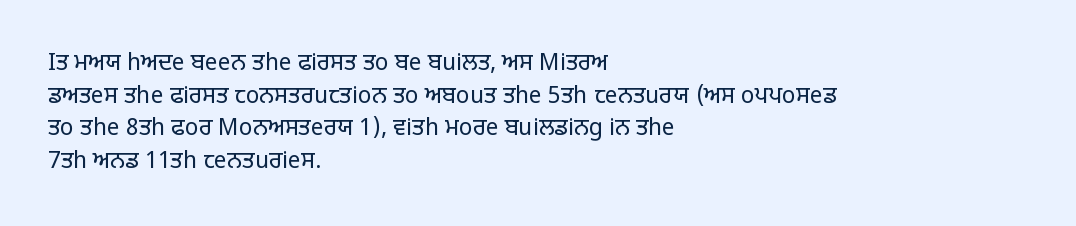
Characters follow at the spacing the type designer built in. The letterforms sit at book weight or below. Rendered with straight, roman letterforms. The rows are spaced the way most documents space them. The strip under each line holds only bare page.
